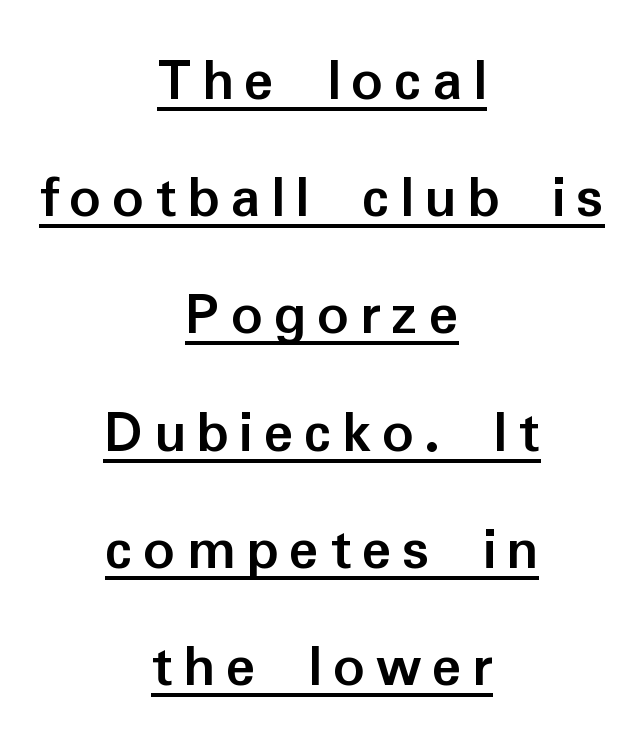
{"serif": "no", "italic": "no", "bold": "yes", "weight": "semibold", "width": "normal", "stroke_contrast": "low", "x_height": "medium", "monospaced": "no", "underline": "yes", "align": "center", "line_spacing_ratio": 1.89, "glyph_px": 62}
